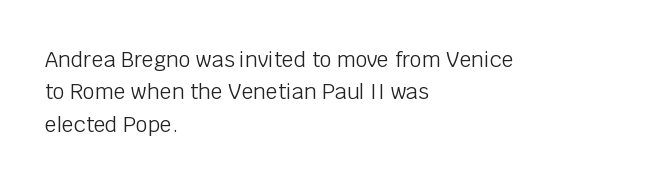
Words float on clear page, feet unadorned. Letters have the restrained weight of plain body copy at most. Horizontal alignment here is leftward, the default for most running prose. Whoever set this chose a conventional vertical rhythm. This sample uses an upright cut, with every glyph sitting square on the baseline.
